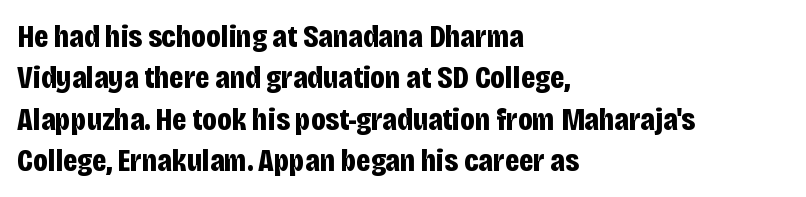
{"serif": "no", "italic": "no", "bold": "yes", "weight": "bold", "width": "condensed", "stroke_contrast": "low", "x_height": "large", "monospaced": "no", "underline": "no", "align": "left", "line_spacing": "normal", "line_spacing_ratio": 1.29, "letter_spacing": "normal", "letter_spacing_em": 0.0, "glyph_px": 32}
